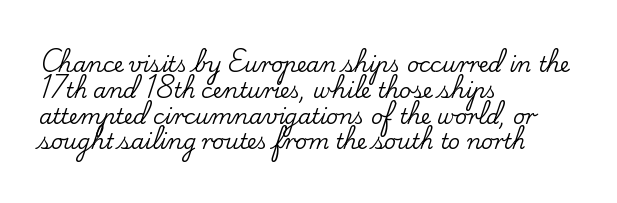
Q: Is the text italic (slanted)? A: Yes.
Q: Is the text underlined? A: No.
Q: How is the paragraph aligned? A: Left-aligned.
Q: Is the spacing between letters normal or unusually wide? A: Normal.
